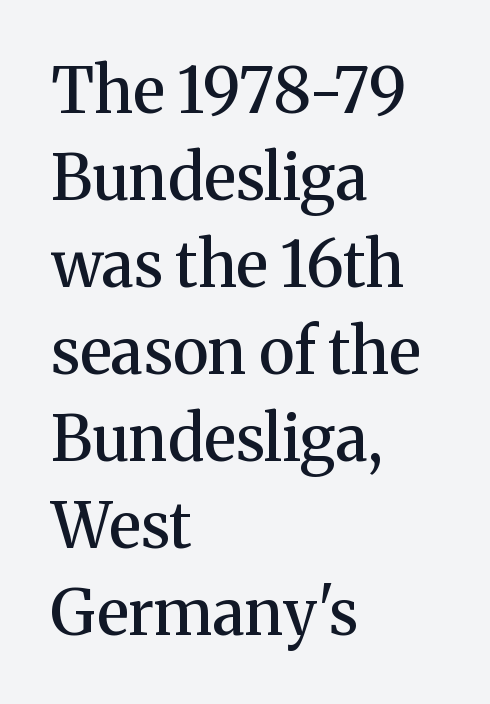
Q: Is the text bold? A: Semi-bold.
Q: Is the text italic (slanted)? A: No, it is upright.
Q: Is the typeface a serif or a sans-serif typeface? A: Serif.
Q: Is the text underlined? A: No.
Q: How is the paragraph aligned? A: Left-aligned.
Q: Is the spacing between letters normal or unusually wide? A: Normal.
Q: Is the spacing between lines tight, normal or loose? A: Normal.
Q: Width (condensed, normal, or wide)? A: Normal.
Q: Stroke contrast? A: Medium.
Q: x-height? A: Medium.
Q: Monospaced? A: No.
